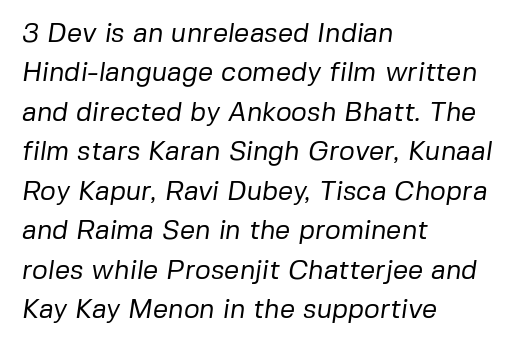
{"bold": "no", "underline": "no", "align": "left", "line_spacing": "normal", "line_spacing_ratio": 1.46, "letter_spacing": "normal", "letter_spacing_em": 0.0, "glyph_px": 27}
